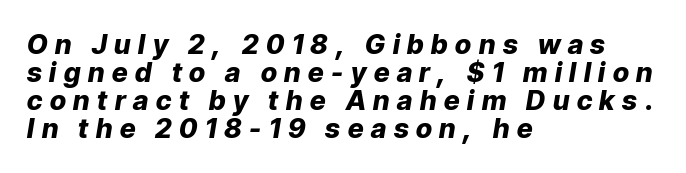
{"italic": "yes", "lean": "right", "slant_degrees": 9, "bold": "yes", "underline": "no", "align": "left", "line_spacing": "tight", "line_spacing_ratio": 1.04, "letter_spacing": "wide", "letter_spacing_em": 0.28, "glyph_px": 27}
